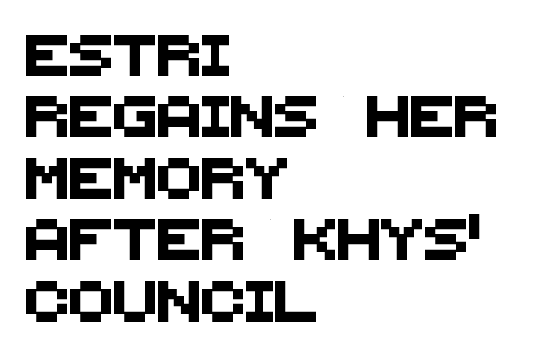
{"serif": "no", "width": "normal", "stroke_contrast": "medium", "x_height": "large", "monospaced": "no", "underline": "no", "align": "left", "line_spacing": "normal", "line_spacing_ratio": 1.5, "letter_spacing": "normal", "letter_spacing_em": 0.0, "glyph_px": 41}
